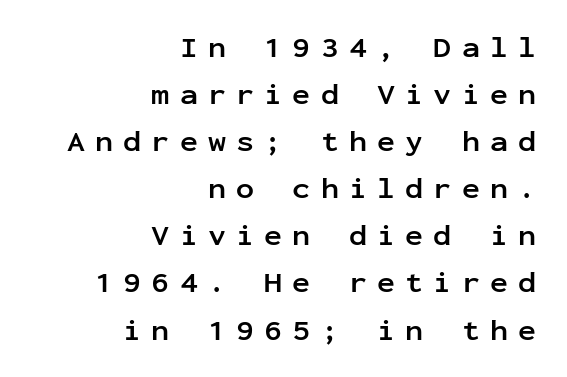
Q: Is the text bold? A: Yes.
Q: Is the text italic (slanted)? A: No, it is upright.
Q: Is the typeface a serif or a sans-serif typeface? A: Sans-serif.
Q: Is the text underlined? A: No.
Q: How is the paragraph aligned? A: Right-aligned.
Q: Is the spacing between letters normal or unusually wide? A: Unusually wide.
Q: Is the spacing between lines tight, normal or loose? A: Normal.
Q: Width (condensed, normal, or wide)? A: Normal.
Q: Stroke contrast? A: Low.
Q: x-height? A: Medium.
Q: Monospaced? A: Yes.
